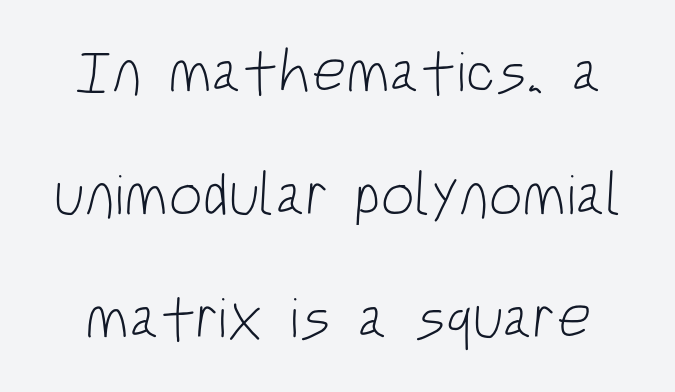
The image shows 60 px light, condensed sans-serif type; set loose line spacing (2.05x), normal letter spacing, not underlined; low stroke contrast and a large x-height.
